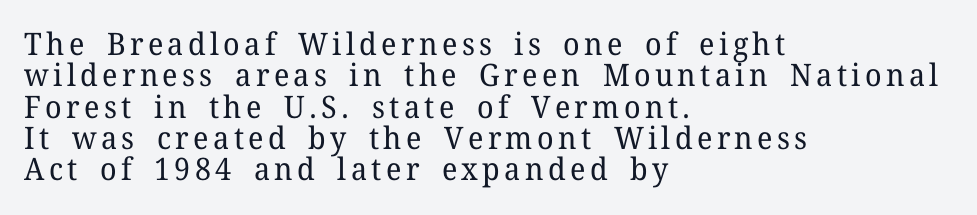
{"serif": "yes", "italic": "no", "bold": "no", "weight": "regular", "width": "normal", "stroke_contrast": "low", "x_height": "medium", "monospaced": "no", "underline": "no", "align": "left", "line_spacing": "tight", "line_spacing_ratio": 1.01, "glyph_px": 31}
